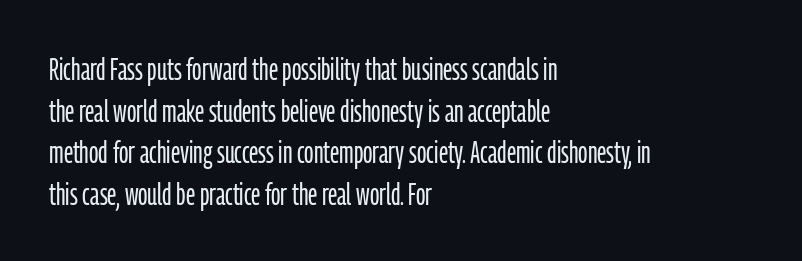
No feet cap the strokes, marking this as sans-serif type. Letters rest on an invisible, unmarked baseline. Horizontal bands of white between lines are of average thickness. Heft: none added — not bold. Tracking here is standard; glyphs follow each other at the usual distance.
